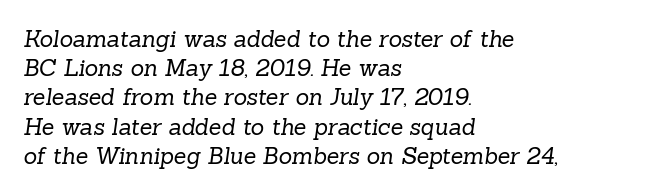
Q: Is the text bold? A: No.
Q: Is the text underlined? A: No.
Q: How is the paragraph aligned? A: Left-aligned.
Q: Is the spacing between letters normal or unusually wide? A: Normal.
Q: Is the spacing between lines tight, normal or loose? A: Normal.
